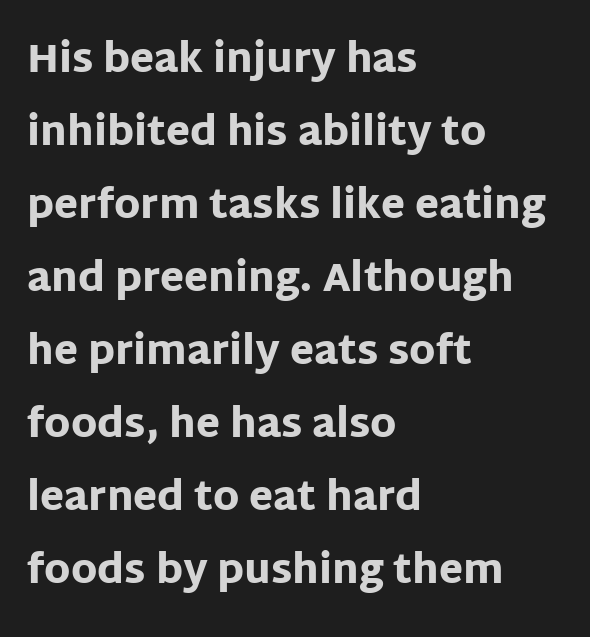
Q: Is the text bold? A: Yes.
Q: Is the text italic (slanted)? A: No, it is upright.
Q: Is the typeface a serif or a sans-serif typeface? A: Sans-serif.
Q: Is the text underlined? A: No.
Q: How is the paragraph aligned? A: Left-aligned.
Q: Is the spacing between letters normal or unusually wide? A: Normal.
Q: Width (condensed, normal, or wide)? A: Normal.
Q: Stroke contrast? A: Low.
Q: x-height? A: Large.
Q: Monospaced? A: No.
